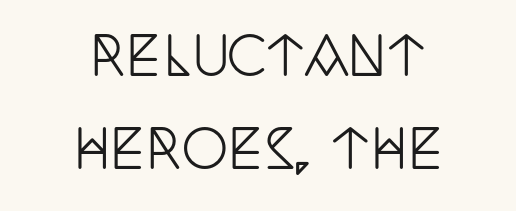
The baseline area is clear. Do the characters align in a grid? No, the font is proportional. No extra tracking has been applied to these lines. The whitespace from short lines is split evenly between both sides. Posture: upright roman. Serifs: yes, visible at the terminals of the letterforms.
